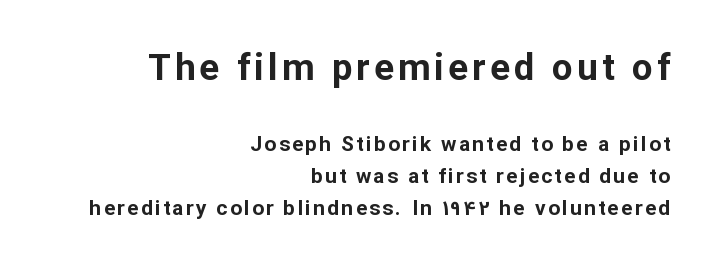
Q: Is the text bold? A: Yes.
Q: Is the text italic (slanted)? A: No, it is upright.
Q: Is the typeface a serif or a sans-serif typeface? A: Sans-serif.
Q: Is the text underlined? A: No.
Q: How is the paragraph aligned? A: Right-aligned.
Q: Is the spacing between lines tight, normal or loose? A: Normal.
Q: Which block of text is set in a larger size, the first (top) or the second (bottom)? A: The first (top) one.
Q: Width (condensed, normal, or wide)? A: Normal.
Q: Stroke contrast? A: Low.
Q: x-height? A: Medium.
Q: Monospaced? A: No.
